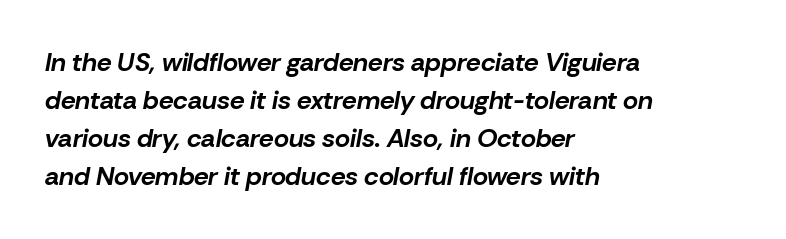
Q: Is the text bold? A: Yes.
Q: Is the text italic (slanted)? A: Yes, it leans right by about 10 degrees.
Q: Is the text underlined? A: No.
Q: How is the paragraph aligned? A: Left-aligned.
Q: Is the spacing between letters normal or unusually wide? A: Normal.
Q: Is the spacing between lines tight, normal or loose? A: Normal.
